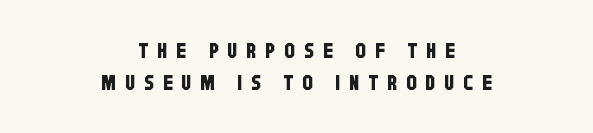
{"underline": "no", "align": "center", "line_spacing": "normal", "line_spacing_ratio": 1.51, "letter_spacing": "wide", "letter_spacing_em": 0.43, "glyph_px": 21}
